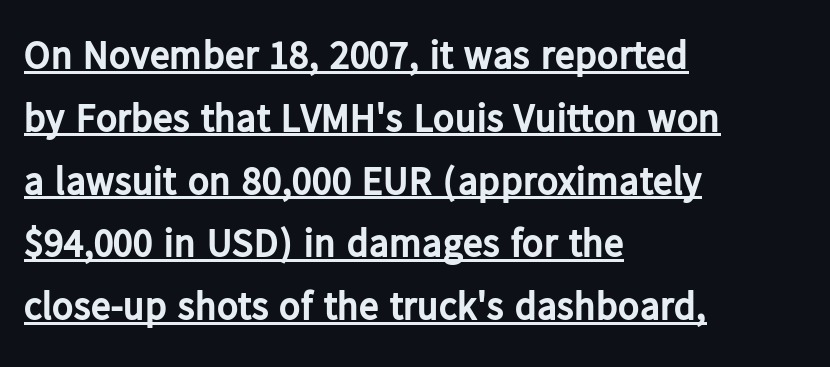
Q: Is the text bold? A: Yes.
Q: Is the text italic (slanted)? A: No, it is upright.
Q: Is the typeface a serif or a sans-serif typeface? A: Sans-serif.
Q: Is the text underlined? A: Yes.
Q: How is the paragraph aligned? A: Left-aligned.
Q: Is the spacing between letters normal or unusually wide? A: Normal.
Q: Is the spacing between lines tight, normal or loose? A: Normal.
Q: Width (condensed, normal, or wide)? A: Normal.
Q: Stroke contrast? A: Low.
Q: x-height? A: Medium.
Q: Monospaced? A: No.
